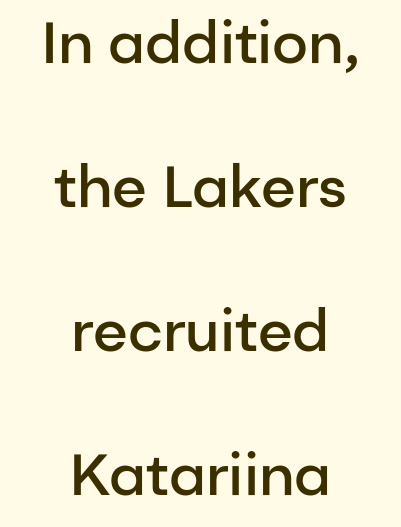
The passage shown is typeset with a sans-serif family. Vertical strokes here are truly vertical. Underline: absent. Note the varied advance widths — an 'i' is clearly narrower than an 'm'. How heavy is the stroke? Medium-heavy — a semibold, shy of bold. The space between consecutive lines is lavish.
